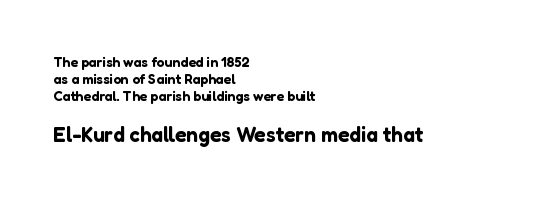
{"italic": "no", "underline": "no", "align": "left", "line_spacing_ratio": 1.21, "letter_spacing": "normal", "letter_spacing_em": 0.0, "larger_block": "second", "size_ratio": 1.5, "glyph_px": 21}
